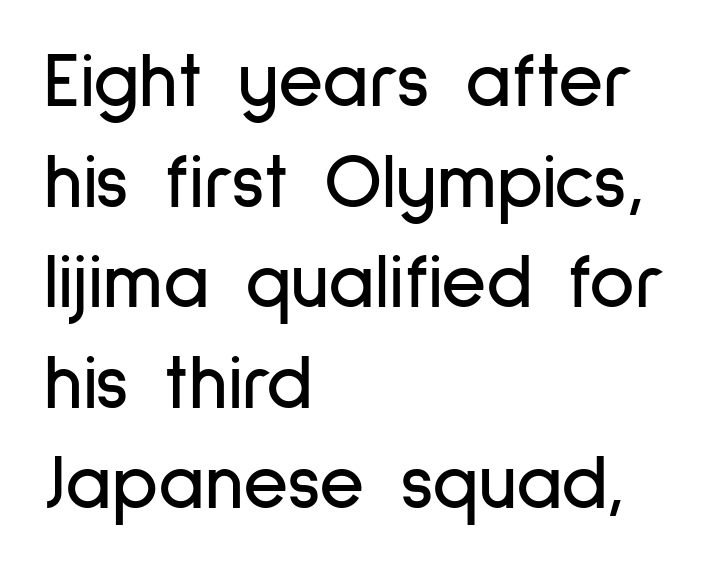
Q: Is the text italic (slanted)? A: No, it is upright.
Q: Is the typeface a serif or a sans-serif typeface? A: Sans-serif.
Q: Is the text underlined? A: No.
Q: How is the paragraph aligned? A: Left-aligned.
Q: Is the spacing between letters normal or unusually wide? A: Normal.
Q: Is the spacing between lines tight, normal or loose? A: Normal.
Q: Width (condensed, normal, or wide)? A: Condensed.
Q: Stroke contrast? A: Low.
Q: x-height? A: Medium.
Q: Monospaced? A: No.
